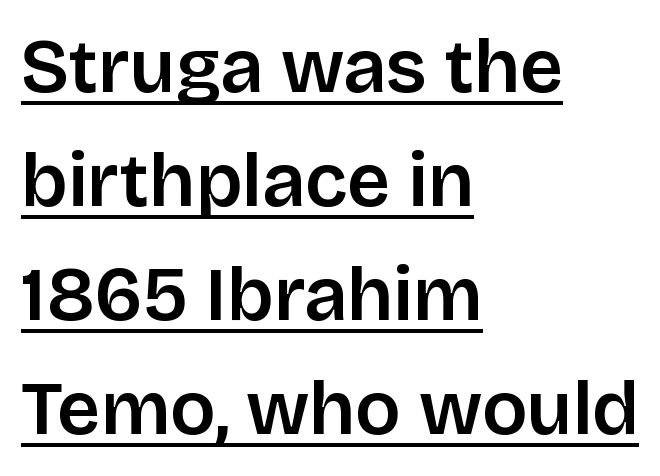
Q: Is the text bold? A: Semi-bold.
Q: Is the text italic (slanted)? A: No, it is upright.
Q: Is the typeface a serif or a sans-serif typeface? A: Sans-serif.
Q: Is the text underlined? A: Yes.
Q: How is the paragraph aligned? A: Left-aligned.
Q: Is the spacing between letters normal or unusually wide? A: Normal.
Q: Is the spacing between lines tight, normal or loose? A: Normal.
Q: Width (condensed, normal, or wide)? A: Normal.
Q: Stroke contrast? A: Low.
Q: x-height? A: Large.
Q: Monospaced? A: No.
